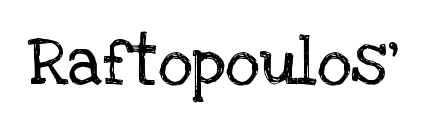
The image shows 67 px regular-weight serif type, upright; set normal letter spacing, not underlined; low stroke contrast and a large x-height.
